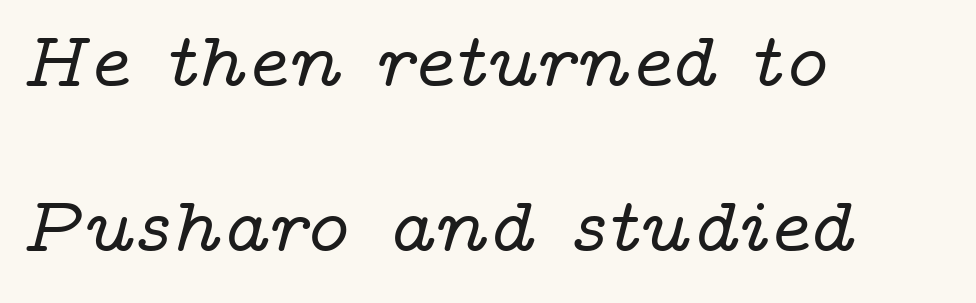
Each row of text sits above clean, open space. The face used here is proportionally spaced, like ordinary book or web type. The designer went with a serif here, giving each stem small feet. A typesetter would call this zero additional tracking. A typesetter would mark this as italic.
